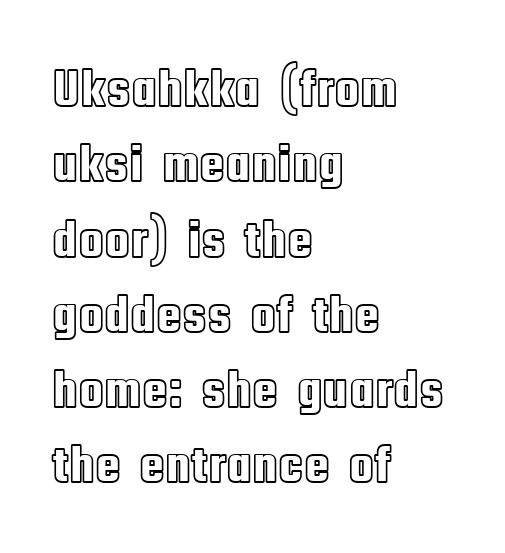
Between one letter and the next there's only the usual sliver of space. Typeset ragged right — the left edge is the straight one. Summary of vertical rhythm: regular, with standard interline spacing. A typesetter would mark this as roman, not italic. Think of a printed novel: that variable character pitch is what you see here. Plain, unruled lines of type.
